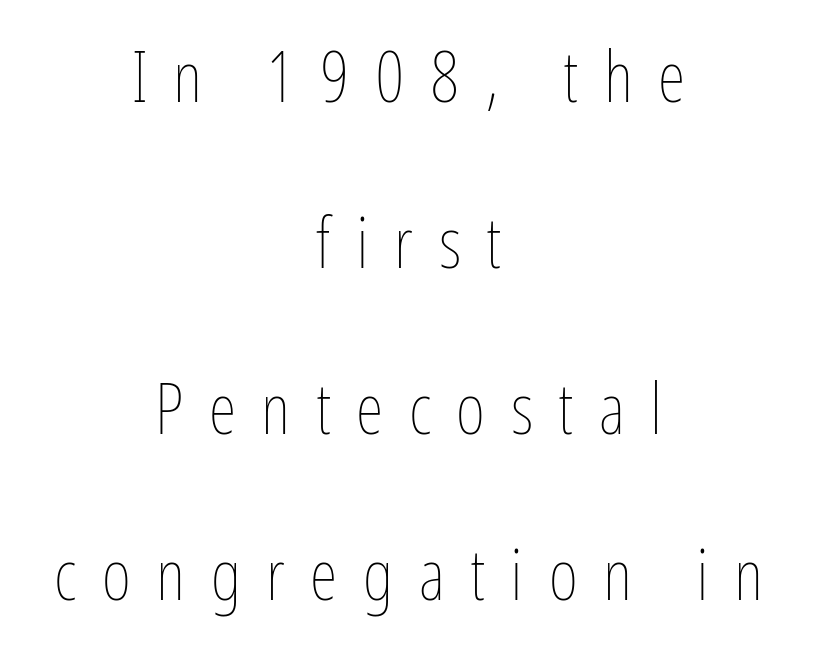
Display-style spreading of the glyphs; the letterfit is very open. Is this a fixed-width face? No — the glyphs have proportional, varying widths. Check under the words: just untouched page. Neither beginnings nor endings align; midpoints do.
